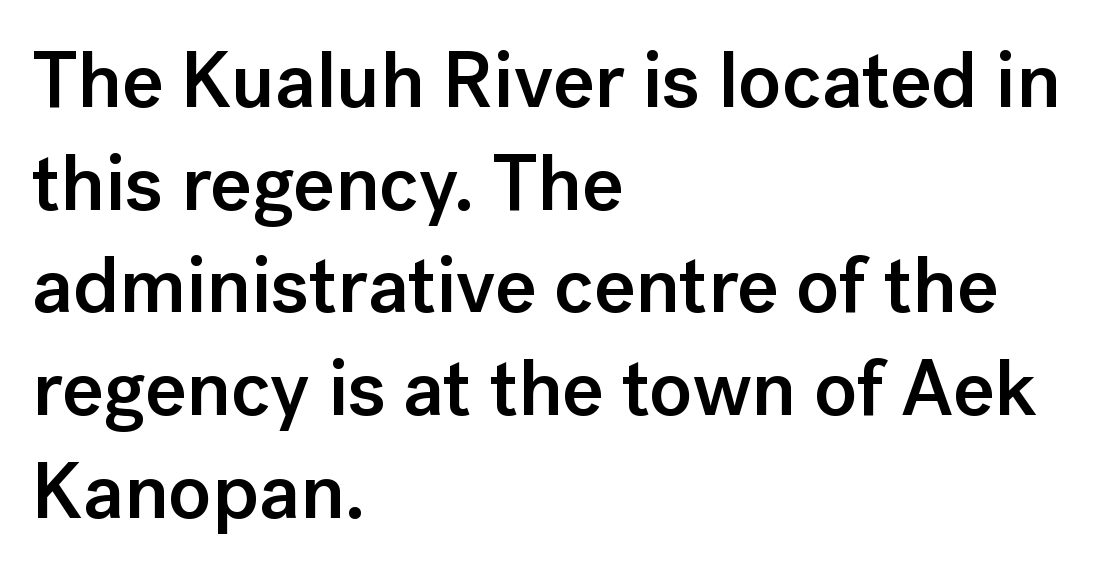
The image shows 79 px semibold sans-serif type, upright; set left-aligned, normal line spacing (1.3x), normal letter spacing, not underlined; low stroke contrast and a medium x-height.
